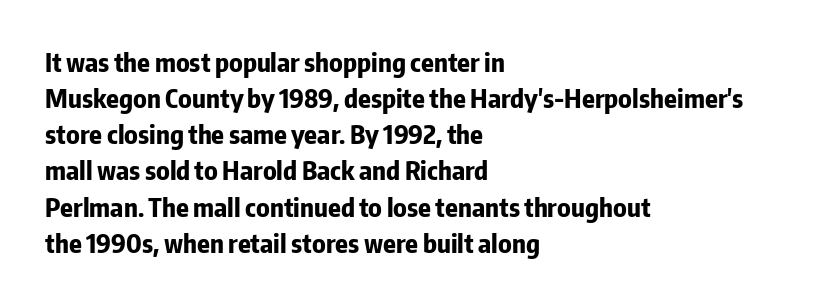
The image shows 26 px bold type, upright; set left-aligned, normal line spacing (1.39x), normal letter spacing, not underlined.
